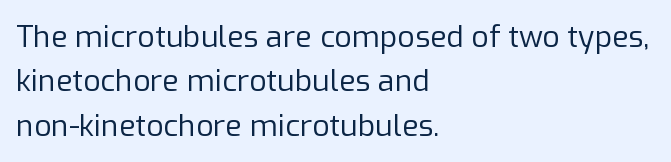
{"serif": "no", "italic": "no", "bold": "no", "weight": "regular", "width": "normal", "stroke_contrast": "low", "x_height": "medium", "monospaced": "no", "underline": "no", "align": "left", "line_spacing": "normal", "line_spacing_ratio": 1.48, "letter_spacing": "normal", "letter_spacing_em": 0.0, "glyph_px": 30}
